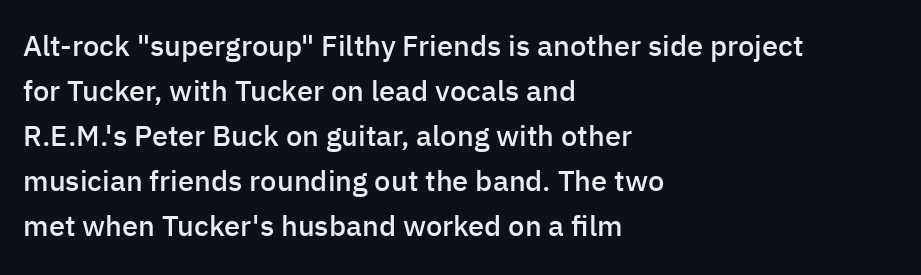
The image shows 29 px semibold sans-serif type, upright; set left-aligned, normal line spacing (1.55x), normal letter spacing, not underlined; low stroke contrast and a medium x-height.
